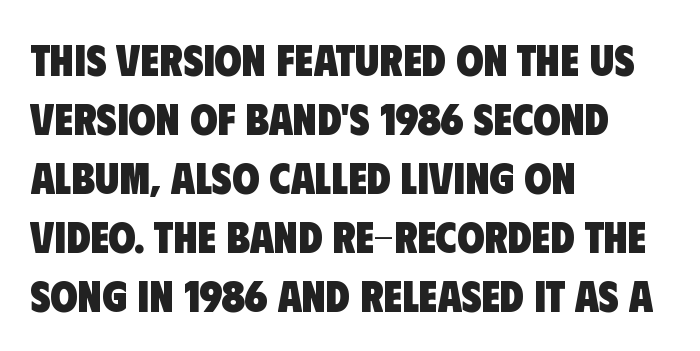
Q: Is the text bold? A: Yes.
Q: Is the typeface a serif or a sans-serif typeface? A: Sans-serif.
Q: Is the text underlined? A: No.
Q: How is the paragraph aligned? A: Left-aligned.
Q: Is the spacing between letters normal or unusually wide? A: Normal.
Q: Is the spacing between lines tight, normal or loose? A: Normal.
Q: Width (condensed, normal, or wide)? A: Condensed.
Q: Stroke contrast? A: Low.
Q: x-height? A: Large.
Q: Monospaced? A: No.
